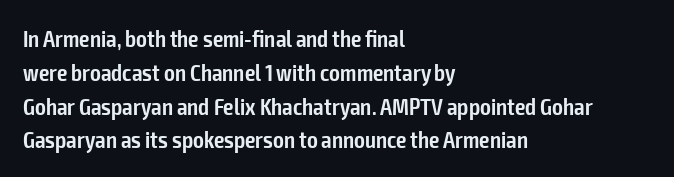
{"italic": "no", "bold": "semi", "underline": "no", "align": "left", "line_spacing": "normal", "line_spacing_ratio": 1.47, "letter_spacing": "normal", "letter_spacing_em": 0.0, "glyph_px": 23}
